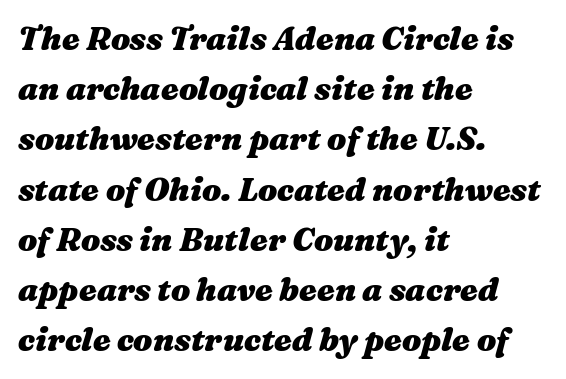
The image shows 32 px heavy, wide type, italic (leaning right); set left-aligned, normal line spacing (1.57x), normal letter spacing, not underlined; medium stroke contrast and a medium x-height.
